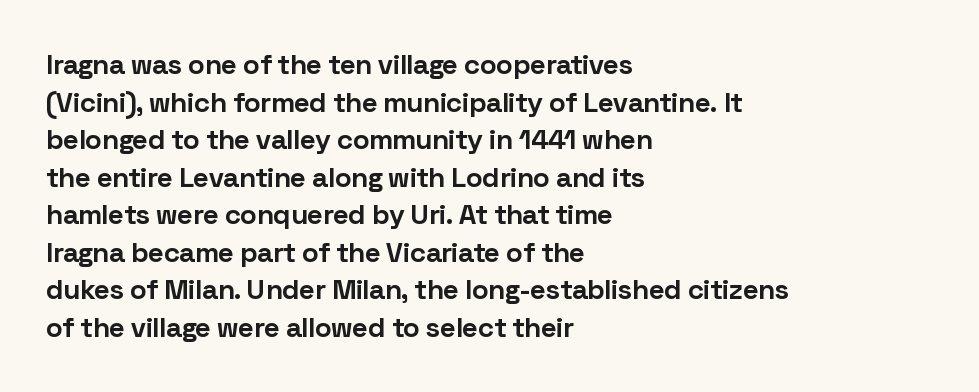
Q: Is the text bold? A: Yes.
Q: Is the text italic (slanted)? A: No, it is upright.
Q: Is the typeface a serif or a sans-serif typeface? A: Sans-serif.
Q: Is the text underlined? A: No.
Q: How is the paragraph aligned? A: Left-aligned.
Q: Is the spacing between letters normal or unusually wide? A: Normal.
Q: Is the spacing between lines tight, normal or loose? A: Normal.
Q: Width (condensed, normal, or wide)? A: Normal.
Q: Stroke contrast? A: Low.
Q: x-height? A: Medium.
Q: Monospaced? A: No.
